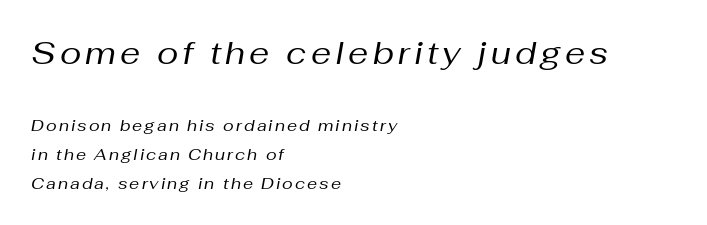
Each row of text sits above clean, open space. Which chunk is bigger? The first one — the top block dwarfs the bottom. Compared with a typical body face, this is equally light or lighter still. Observe the lean: these are italic letterforms. Note the varied advance widths — an 'i' is clearly narrower than an 'm'. Teacher's note: observe the even left margin — that is flush-left alignment.
